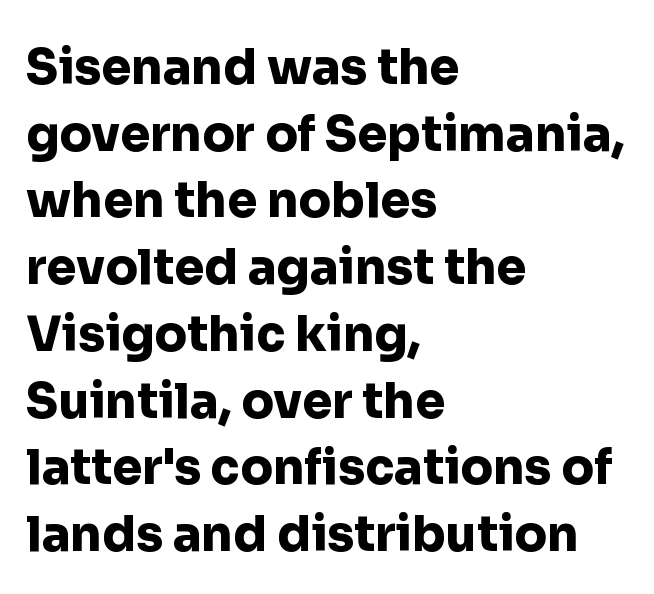
Q: Is the text bold? A: Yes.
Q: Is the text italic (slanted)? A: No, it is upright.
Q: Is the typeface a serif or a sans-serif typeface? A: Sans-serif.
Q: Is the text underlined? A: No.
Q: How is the paragraph aligned? A: Left-aligned.
Q: Is the spacing between letters normal or unusually wide? A: Normal.
Q: Is the spacing between lines tight, normal or loose? A: Normal.
Q: Width (condensed, normal, or wide)? A: Normal.
Q: Stroke contrast? A: Low.
Q: x-height? A: Medium.
Q: Monospaced? A: No.
